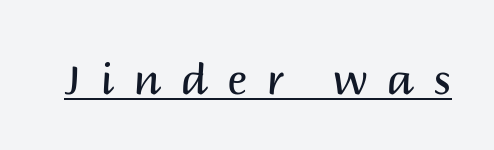
Here the designer chose a conventional face with non-uniform glyph widths. Classification — sans serif. Each word looks stretched out because of the extra space between its letters. In designer terms, the underline attribute is active on this setting.
